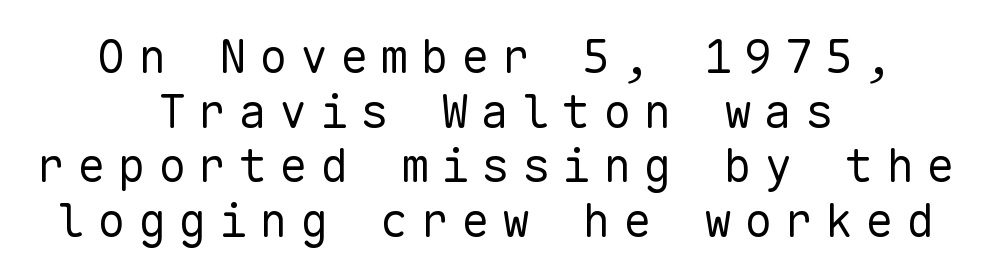
The image shows 47 px regular-weight sans-serif type, upright, monospaced; set centered, line spacing 1.16x, unusually wide letter spacing (+0.26 em), not underlined; low stroke contrast and a medium x-height.
